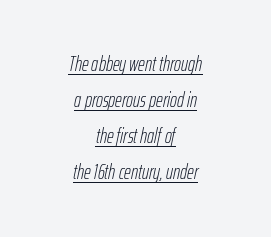
The image shows 21 px text type, italic (leaning right); set centered, line spacing 1.72x, normal letter spacing, underlined.
